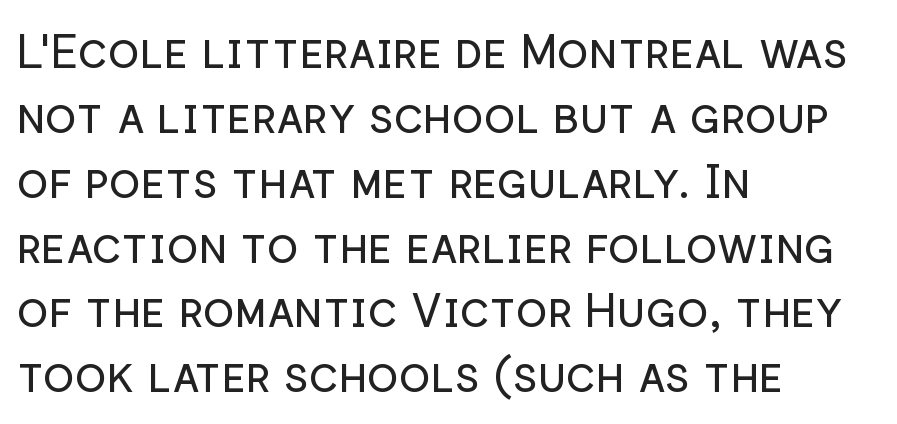
Letterform terminals end flat and unadorned throughout the passage. You could call the tracking neutral — neither tight nor loose. Words float on clear page, feet unadorned. The lines in this sample share a left origin and differ only in where they stop. Unbolded letterforms with no extra heft.
